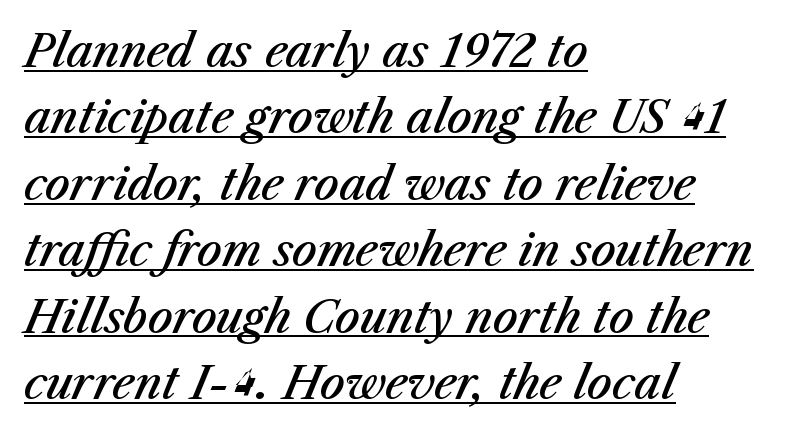
Glyph-to-glyph distance matches everyday printed text. Posture: slanted. Is the type bold? Partly — it's a semibold, heavier than regular but not fully bold. Honestly, the underline is the first thing you notice here.
